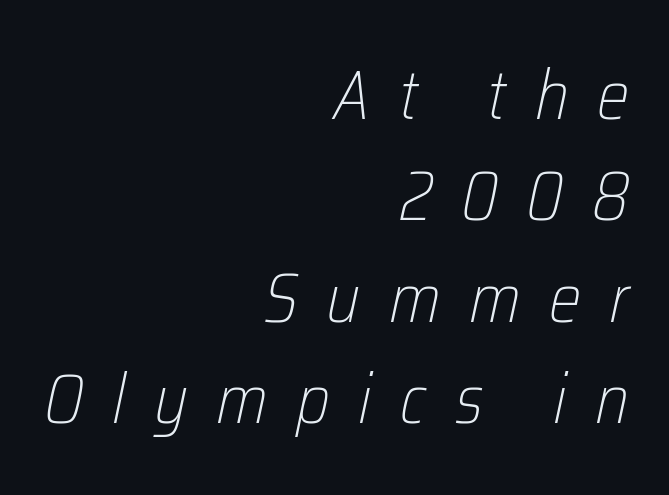
The image shows 69 px light, condensed type, italic (leaning right); set right-aligned, normal line spacing (1.47x), unusually wide letter spacing (+0.41 em), not underlined; low stroke contrast and a medium x-height.
